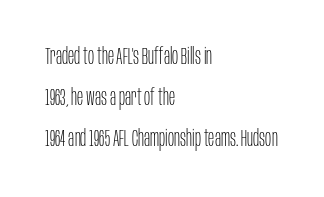
The image shows 23 px text type, upright; set left-aligned, line spacing 1.78x, normal letter spacing, not underlined.
